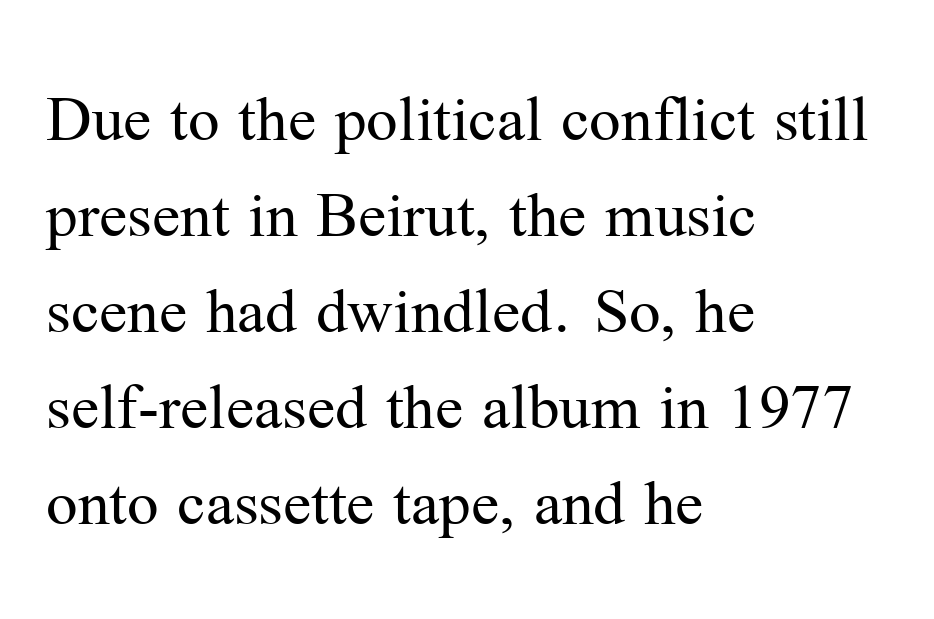
{"serif": "yes", "italic": "no", "bold": "no", "weight": "regular", "width": "normal", "stroke_contrast": "medium", "x_height": "medium", "monospaced": "no", "underline": "no", "align": "left", "line_spacing": "normal", "line_spacing_ratio": 1.37, "letter_spacing": "normal", "letter_spacing_em": 0.0, "glyph_px": 70}
